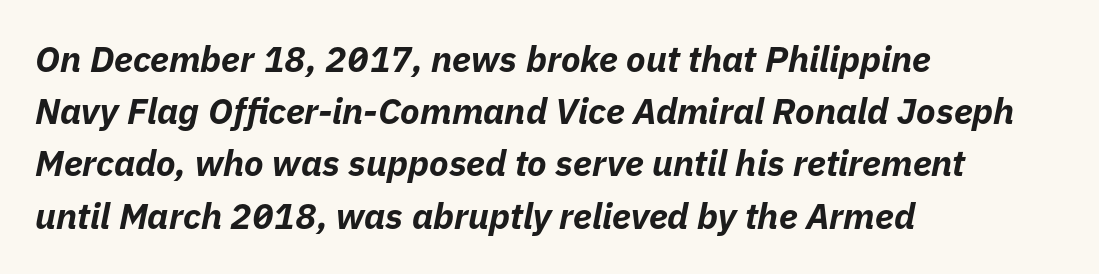
The image shows 36 px bold type, italic (leaning right); set left-aligned, normal line spacing (1.45x), normal letter spacing, not underlined; low stroke contrast and a medium x-height.
